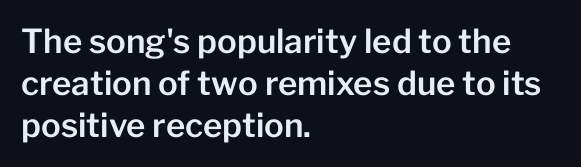
Q: Is the text italic (slanted)? A: No, it is upright.
Q: Is the typeface a serif or a sans-serif typeface? A: Sans-serif.
Q: Is the text underlined? A: No.
Q: How is the paragraph aligned? A: Left-aligned.
Q: Is the spacing between letters normal or unusually wide? A: Normal.
Q: Is the spacing between lines tight, normal or loose? A: Normal.
Q: Width (condensed, normal, or wide)? A: Normal.
Q: Stroke contrast? A: Low.
Q: x-height? A: Medium.
Q: Monospaced? A: No.
